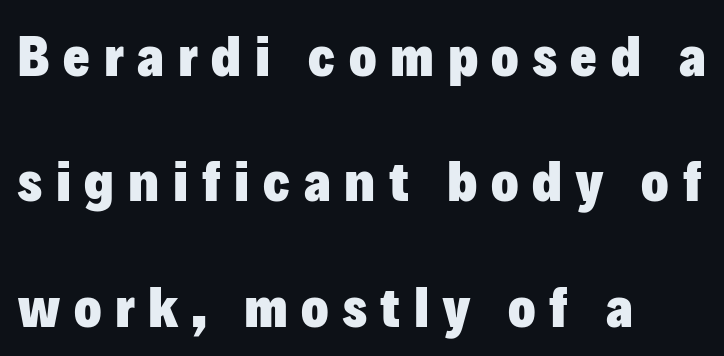
Q: Is the text bold? A: Yes.
Q: Is the text italic (slanted)? A: No, it is upright.
Q: Is the typeface a serif or a sans-serif typeface? A: Sans-serif.
Q: Is the text underlined? A: No.
Q: How is the paragraph aligned? A: Left-aligned.
Q: Is the spacing between letters normal or unusually wide? A: Unusually wide.
Q: Is the spacing between lines tight, normal or loose? A: Loose.
Q: Width (condensed, normal, or wide)? A: Normal.
Q: Stroke contrast? A: Low.
Q: x-height? A: Medium.
Q: Monospaced? A: No.
